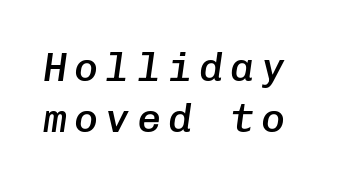
{"italic": "yes", "lean": "right", "slant_degrees": 8, "bold": "semi", "weight": "semibold", "width": "normal", "stroke_contrast": "low", "x_height": "medium", "monospaced": "yes", "underline": "no", "align": "left", "line_spacing": "normal", "line_spacing_ratio": 1.28, "glyph_px": 40}
